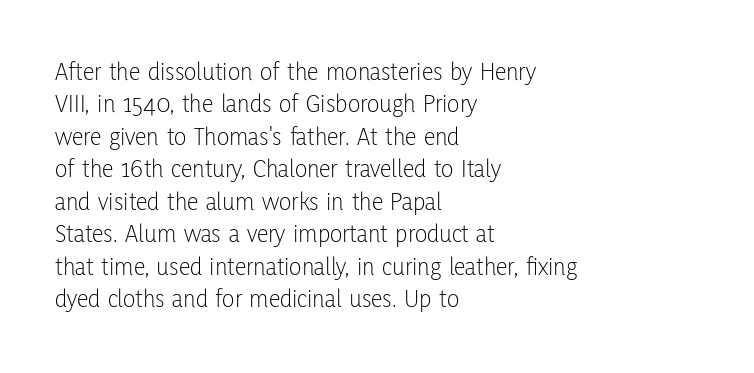
The image shows 26 px text type, upright; set left-aligned, normal line spacing (1.25x), normal letter spacing, not underlined.
